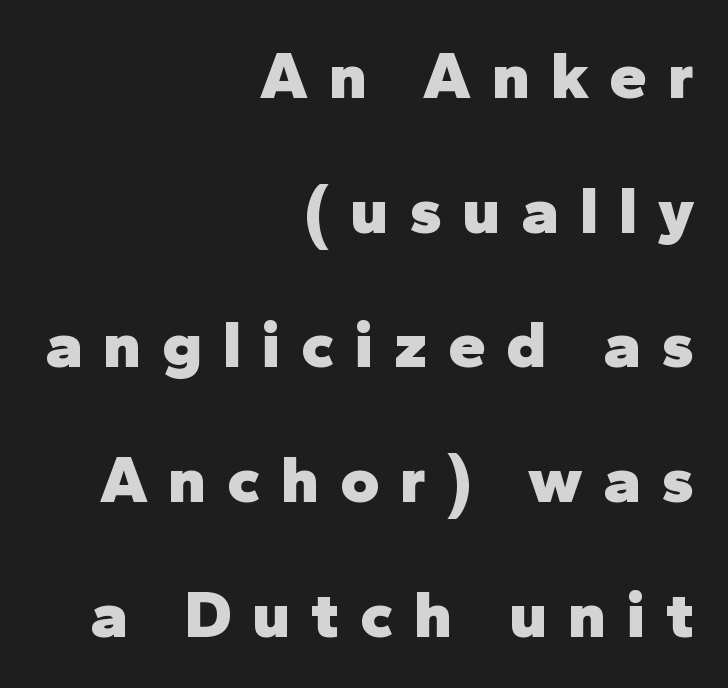
Loosely led — the rows are spread out. Loose tracking; the words dissolve into strings of separated letters. The characters display no serif detailing; their extremities are plain. One-word summary of the alignment: right.
